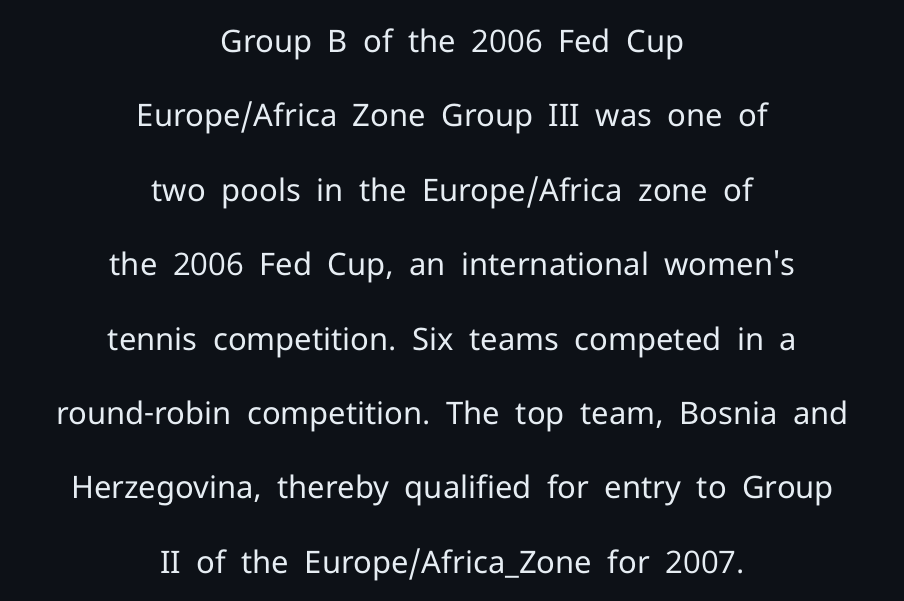
{"serif": "no", "italic": "no", "bold": "no", "weight": "regular", "width": "normal", "stroke_contrast": "low", "x_height": "medium", "monospaced": "no", "underline": "no", "align": "center", "line_spacing": "loose", "line_spacing_ratio": 2.4, "letter_spacing": "normal", "letter_spacing_em": 0.0, "glyph_px": 31}
